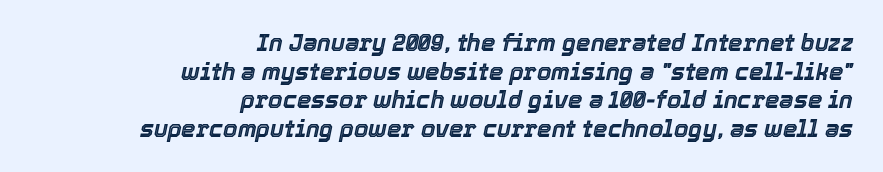
Q: Is the text italic (slanted)? A: Yes, it leans right by about 12 degrees.
Q: Is the text underlined? A: No.
Q: How is the paragraph aligned? A: Right-aligned.
Q: Is the spacing between letters normal or unusually wide? A: Normal.
